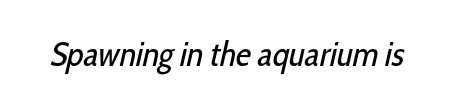
Summary of weight: not heavy and not bold. Is this a sans? Yes — the strokes have no serifs. Do the characters align in a grid? No, the font is proportional. The words here are not underlined. Short note: letters normally spaced.
